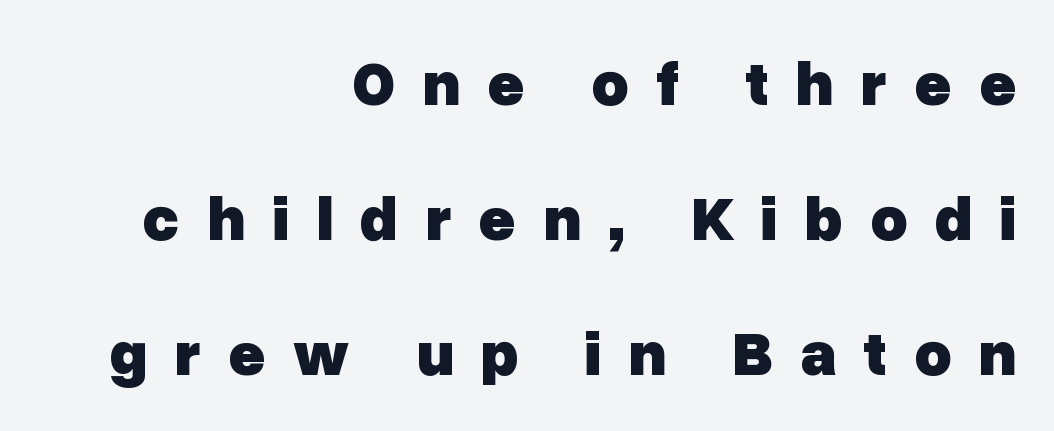
The image shows 64 px heavy sans-serif type, upright; set right-aligned, loose line spacing (2.11x), unusually wide letter spacing (+0.41 em), not underlined; low stroke contrast and a medium x-height.
